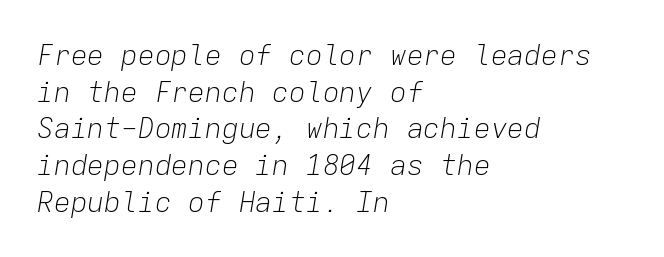
{"italic": "yes", "lean": "right", "slant_degrees": 9, "bold": "no", "weight": "light", "width": "normal", "stroke_contrast": "low", "x_height": "medium", "monospaced": "yes", "underline": "no", "align": "left", "line_spacing": "normal", "line_spacing_ratio": 1.31, "letter_spacing": "normal", "letter_spacing_em": 0.0, "glyph_px": 28}
